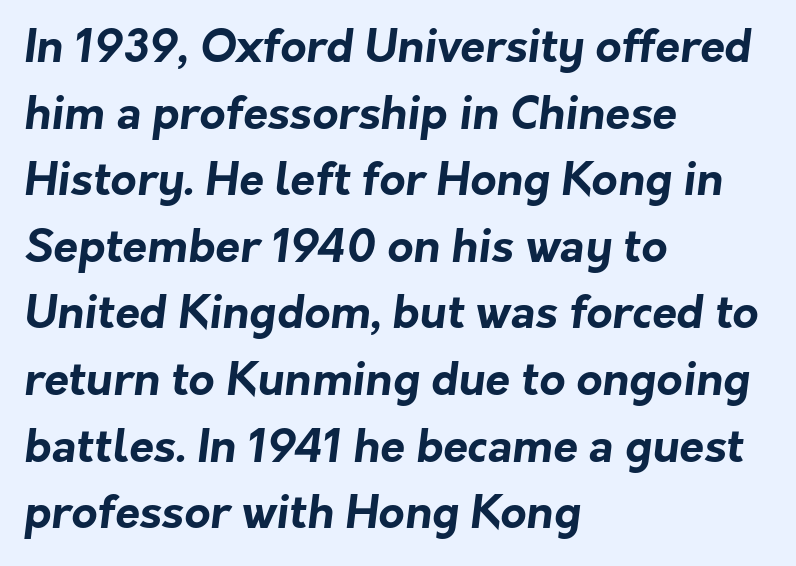
Q: Is the text bold? A: Yes.
Q: Is the typeface a serif or a sans-serif typeface? A: Sans-serif.
Q: Is the text underlined? A: No.
Q: How is the paragraph aligned? A: Left-aligned.
Q: Is the spacing between letters normal or unusually wide? A: Normal.
Q: Is the spacing between lines tight, normal or loose? A: Normal.
Q: Width (condensed, normal, or wide)? A: Normal.
Q: Stroke contrast? A: Low.
Q: x-height? A: Medium.
Q: Monospaced? A: No.
